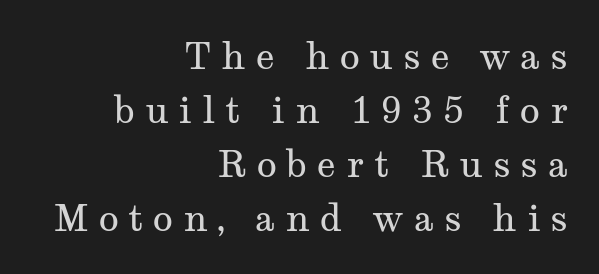
Q: Is the text bold? A: No.
Q: Is the text italic (slanted)? A: No, it is upright.
Q: Is the typeface a serif or a sans-serif typeface? A: Serif.
Q: Is the text underlined? A: No.
Q: How is the paragraph aligned? A: Right-aligned.
Q: Is the spacing between letters normal or unusually wide? A: Unusually wide.
Q: Is the spacing between lines tight, normal or loose? A: Normal.
Q: Width (condensed, normal, or wide)? A: Wide.
Q: Stroke contrast? A: Medium.
Q: x-height? A: Medium.
Q: Monospaced? A: No.
